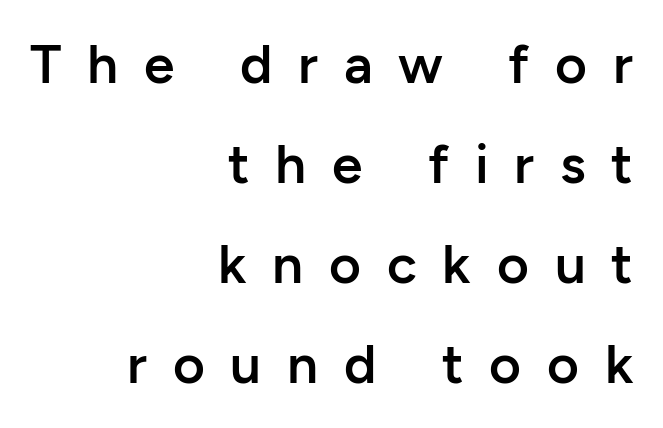
{"serif": "no", "italic": "no", "bold": "semi", "weight": "semibold", "width": "normal", "stroke_contrast": "low", "x_height": "medium", "monospaced": "no", "underline": "no", "align": "right", "line_spacing_ratio": 1.82, "letter_spacing": "wide", "letter_spacing_em": 0.47, "glyph_px": 55}
